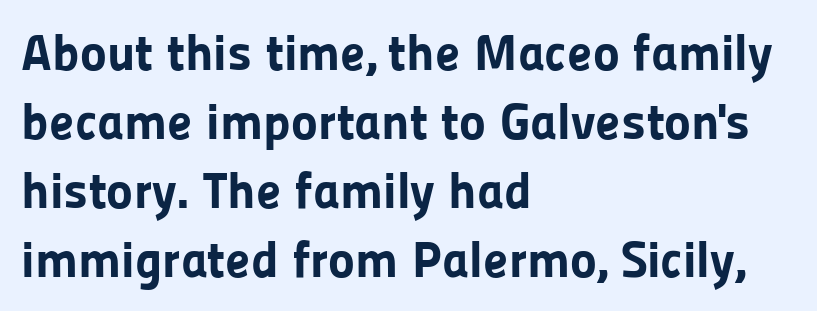
Tracking here is standard; glyphs follow each other at the usual distance. Typographically, this falls in the sans-serif category. In CSS terms this would be text-align: left. A typesetter would call this leading conventional body-copy spacing. Is there any slant? The stems are plumb. Note the varied advance widths — an 'i' is clearly narrower than an 'm'.
